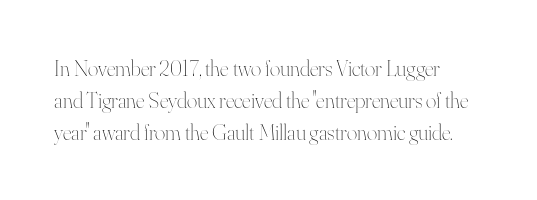
{"italic": "no", "bold": "no", "underline": "no", "align": "left", "line_spacing": "normal", "line_spacing_ratio": 1.45, "letter_spacing": "normal", "letter_spacing_em": 0.0, "glyph_px": 22}
